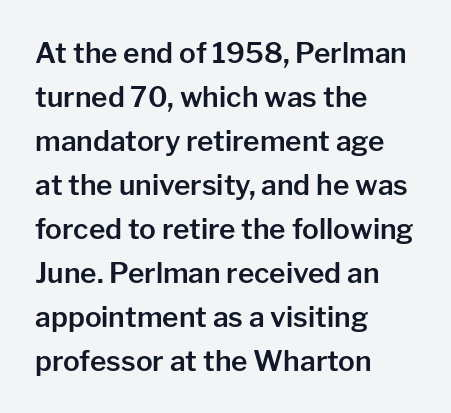
Q: Is the text italic (slanted)? A: No, it is upright.
Q: Is the typeface a serif or a sans-serif typeface? A: Sans-serif.
Q: Is the text underlined? A: No.
Q: How is the paragraph aligned? A: Left-aligned.
Q: Is the spacing between letters normal or unusually wide? A: Normal.
Q: Is the spacing between lines tight, normal or loose? A: Normal.
Q: Width (condensed, normal, or wide)? A: Normal.
Q: Stroke contrast? A: Low.
Q: x-height? A: Medium.
Q: Monospaced? A: No.
